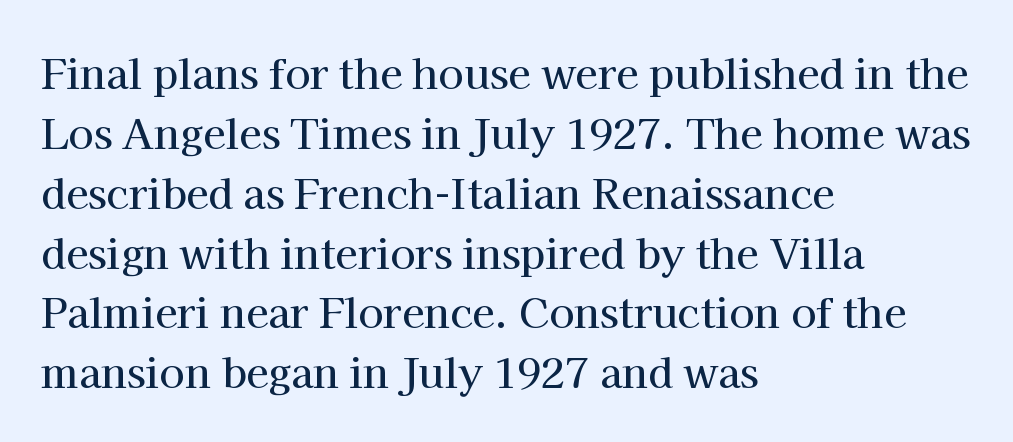
In terms of letterspacing, this is plain default setting. If you drew a line through each stem, it would be perfectly vertical. Words float on clear page, feet unadorned. Casual observation: everything's shoved over to the left. The type family on display is of the serif kind.
